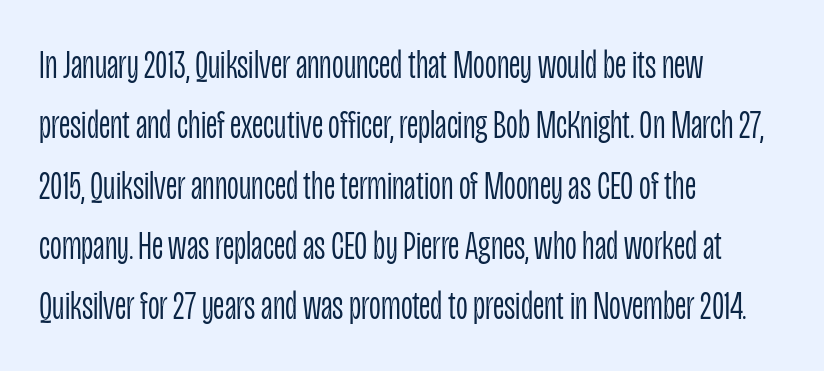
{"serif": "no", "italic": "no", "bold": "no", "weight": "light", "width": "condensed", "stroke_contrast": "low", "x_height": "large", "monospaced": "no", "underline": "no", "align": "left", "line_spacing": "normal", "line_spacing_ratio": 1.47, "letter_spacing": "normal", "letter_spacing_em": 0.0, "glyph_px": 41}
